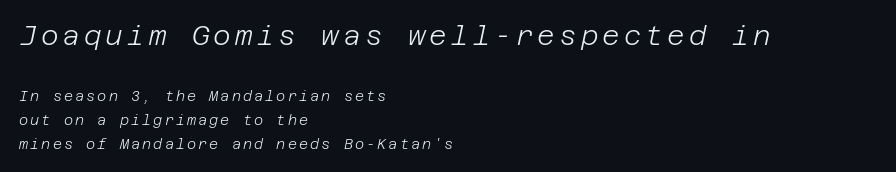
The image shows 27 px text type, italic (leaning right); set left-aligned, line spacing 1.71x, not underlined; the first (top) block is 1.93x larger.
